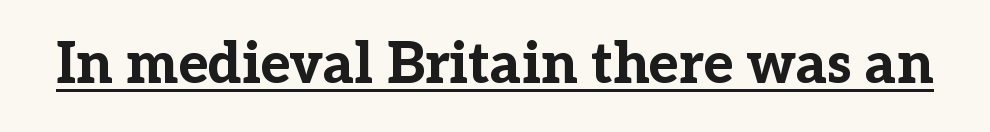
{"serif": "yes", "italic": "no", "bold": "yes", "weight": "bold", "width": "normal", "stroke_contrast": "low", "x_height": "medium", "monospaced": "no", "underline": "yes", "letter_spacing": "normal", "letter_spacing_em": 0.0, "glyph_px": 56}
